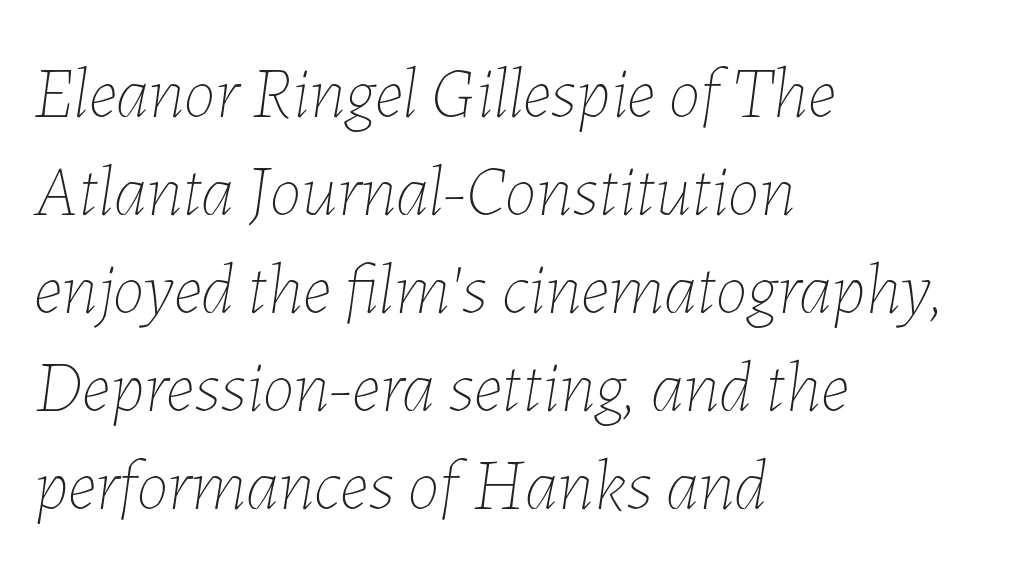
Descenders are the only things crossing below the line. Unbolded letterforms with no extra heft. Notice how the stems are inclined rather than vertical — that's the hallmark of italics. Spacing verdict: proportional, widths tailored to each character.
